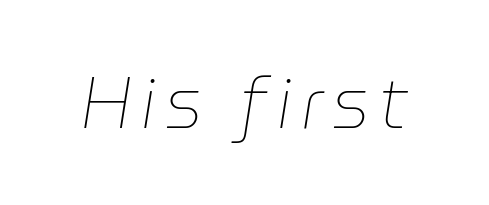
{"italic": "yes", "lean": "right", "slant_degrees": 9, "bold": "no", "weight": "thin", "width": "normal", "stroke_contrast": "low", "x_height": "medium", "monospaced": "no", "underline": "no", "glyph_px": 73}
